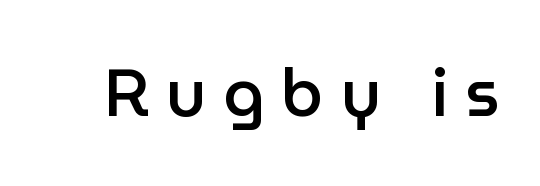
The image shows 66 px semibold sans-serif type, upright; set unusually wide letter spacing (+0.25 em), not underlined; low stroke contrast and a medium x-height.
